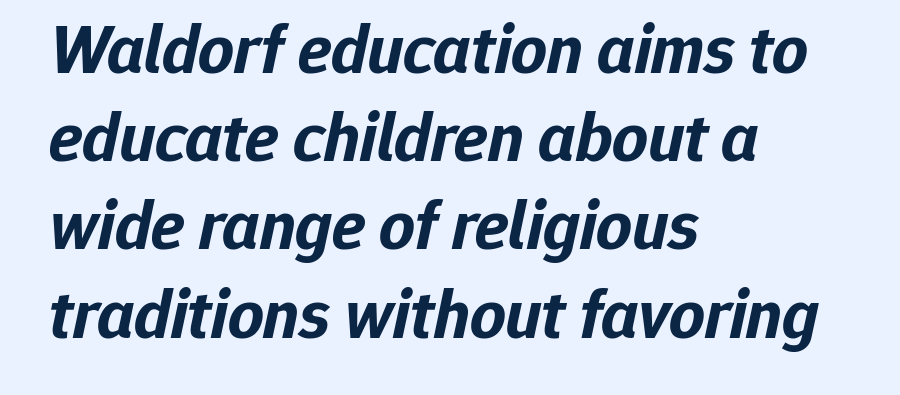
Q: Is the text bold? A: Yes.
Q: Is the text italic (slanted)? A: Yes, it leans right by about 12 degrees.
Q: Is the text underlined? A: No.
Q: How is the paragraph aligned? A: Left-aligned.
Q: Is the spacing between letters normal or unusually wide? A: Normal.
Q: Is the spacing between lines tight, normal or loose? A: Normal.
Q: Width (condensed, normal, or wide)? A: Normal.
Q: Stroke contrast? A: Low.
Q: x-height? A: Medium.
Q: Monospaced? A: No.
